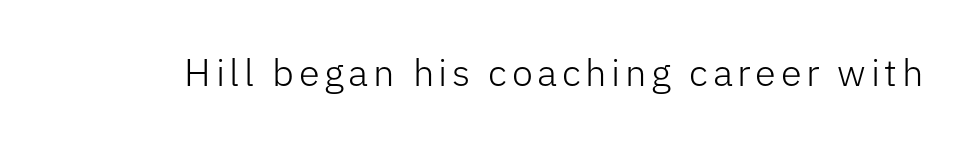
Q: Is the text bold? A: No.
Q: Is the text italic (slanted)? A: No, it is upright.
Q: Is the typeface a serif or a sans-serif typeface? A: Sans-serif.
Q: Is the text underlined? A: No.
Q: Width (condensed, normal, or wide)? A: Normal.
Q: Stroke contrast? A: Low.
Q: x-height? A: Medium.
Q: Monospaced? A: No.
